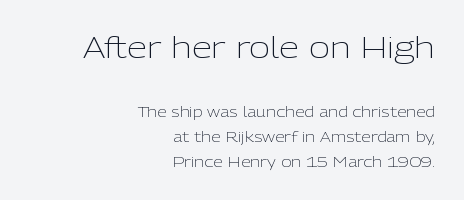
{"serif": "no", "italic": "no", "bold": "no", "weight": "light", "width": "normal", "stroke_contrast": "low", "x_height": "medium", "monospaced": "no", "underline": "no", "align": "right", "line_spacing_ratio": 1.76, "letter_spacing": "normal", "letter_spacing_em": 0.0, "larger_block": "first", "size_ratio": 2.07, "glyph_px": 29}
